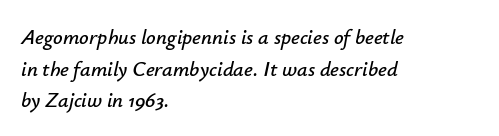
Q: Is the text italic (slanted)? A: Yes, it leans right by about 12 degrees.
Q: Is the text underlined? A: No.
Q: How is the paragraph aligned? A: Left-aligned.
Q: Is the spacing between letters normal or unusually wide? A: Normal.
Q: Is the spacing between lines tight, normal or loose? A: Normal.
